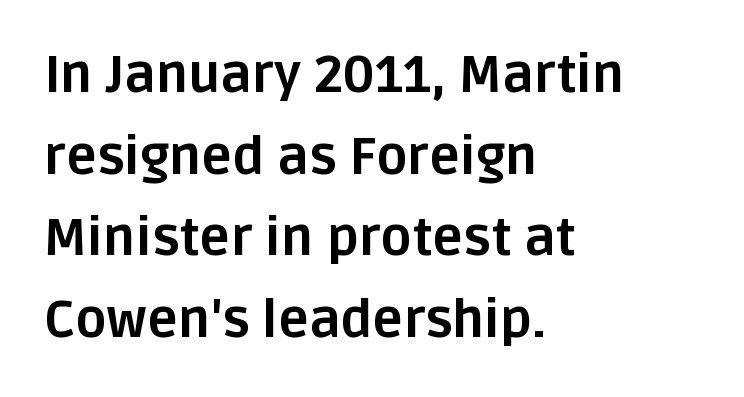
Q: Is the text bold? A: Yes.
Q: Is the text italic (slanted)? A: No, it is upright.
Q: Is the typeface a serif or a sans-serif typeface? A: Sans-serif.
Q: Is the text underlined? A: No.
Q: How is the paragraph aligned? A: Left-aligned.
Q: Is the spacing between letters normal or unusually wide? A: Normal.
Q: Is the spacing between lines tight, normal or loose? A: Normal.
Q: Width (condensed, normal, or wide)? A: Normal.
Q: Stroke contrast? A: Low.
Q: x-height? A: Large.
Q: Monospaced? A: No.
